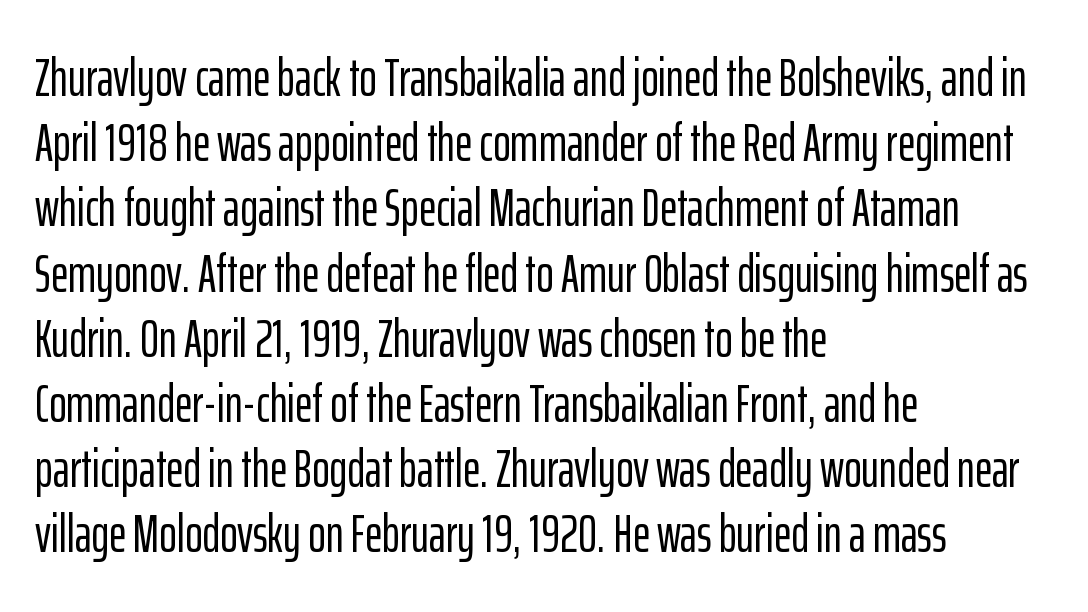
In terms of posture, this sample is upright. A typesetter would call this proportional, since set widths differ per character. A student would call this left alignment; a typographer would say flush left, rag right. The passage shown is not underscored anywhere.
